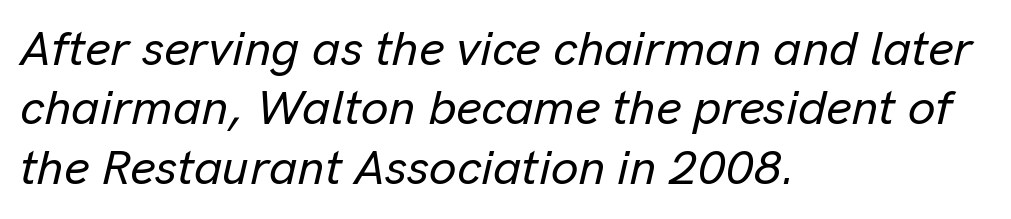
The image shows 49 px text type, italic (leaning right); set left-aligned, line spacing 1.21x, normal letter spacing, not underlined; low stroke contrast and a medium x-height.
